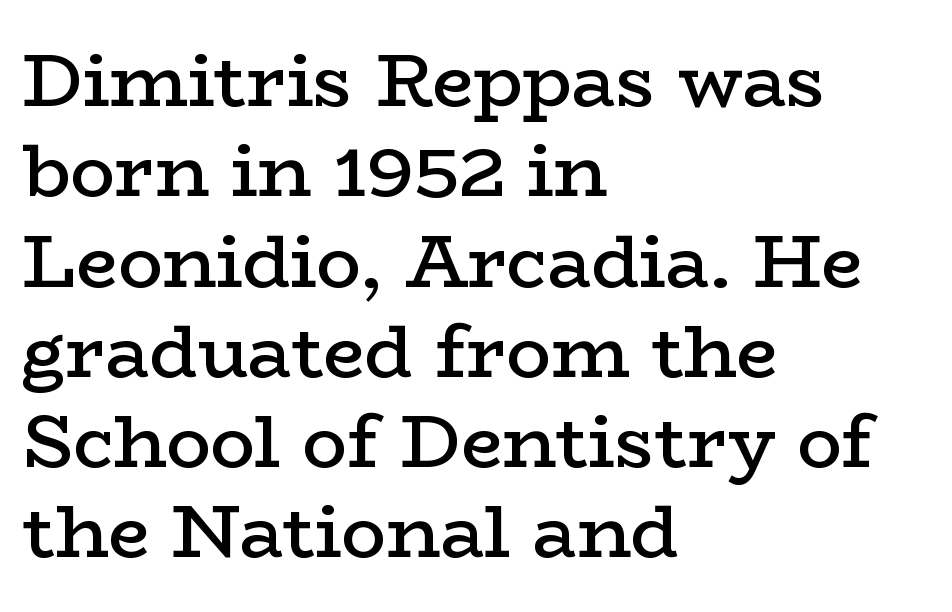
Underlining? Definitely not there. A fair bit of extra ink — the face is semibold, not bold. Unlike a clean sans, this face finishes its strokes with serifs. The font's upright variant was chosen for this text. This rendering uses left alignment, leaving the right contour irregular.
